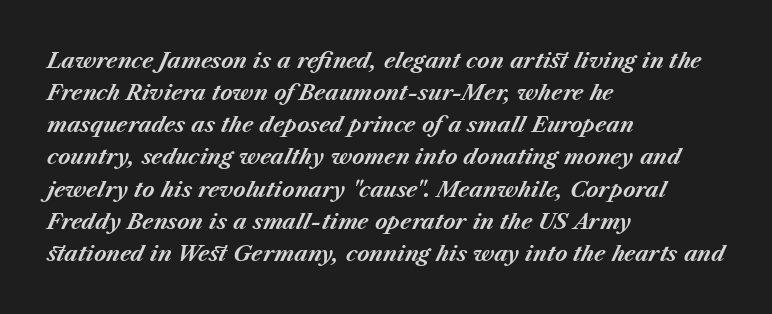
These lines are set flush left with a ragged right edge. Nothing unusual about the tracking: characters are spaced as the font intends. A bare baseline throughout the passage. The leading is moderate, giving the passage an even texture. Compared with an ordinary text face, these strokes are far heavier — a full bold. The letters are slanted; this is an italic face.
